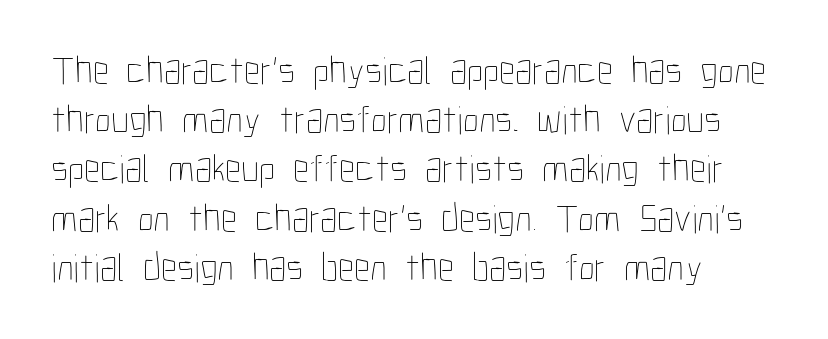
{"italic": "no", "bold": "no", "weight": "thin", "width": "condensed", "stroke_contrast": "low", "x_height": "medium", "monospaced": "no", "underline": "no", "align": "left", "line_spacing_ratio": 1.23, "letter_spacing": "normal", "letter_spacing_em": 0.0, "glyph_px": 40}
